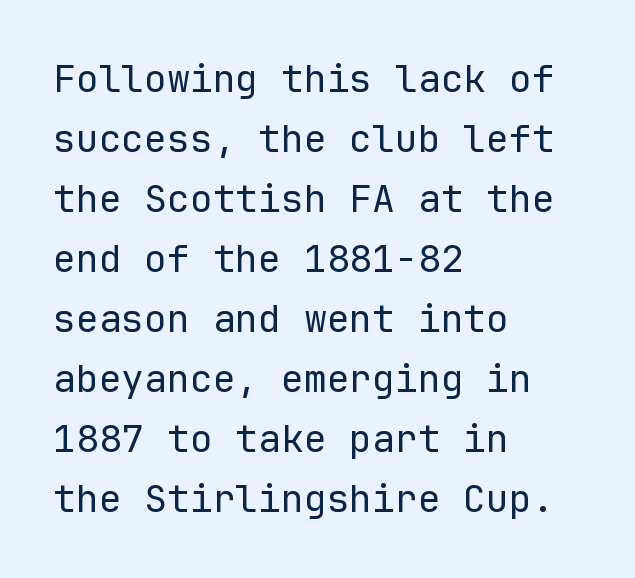
Stroke terminals: plain, sans-serif. Each word holds together tightly as a unit, with standard inter-letter gaps. Words float on clear page, feet unadorned. A typesetter would call this monospace, since all characters share one set width. No chunkiness to these letters — they're not bold. Whoever set this chose a conventional vertical rhythm.
